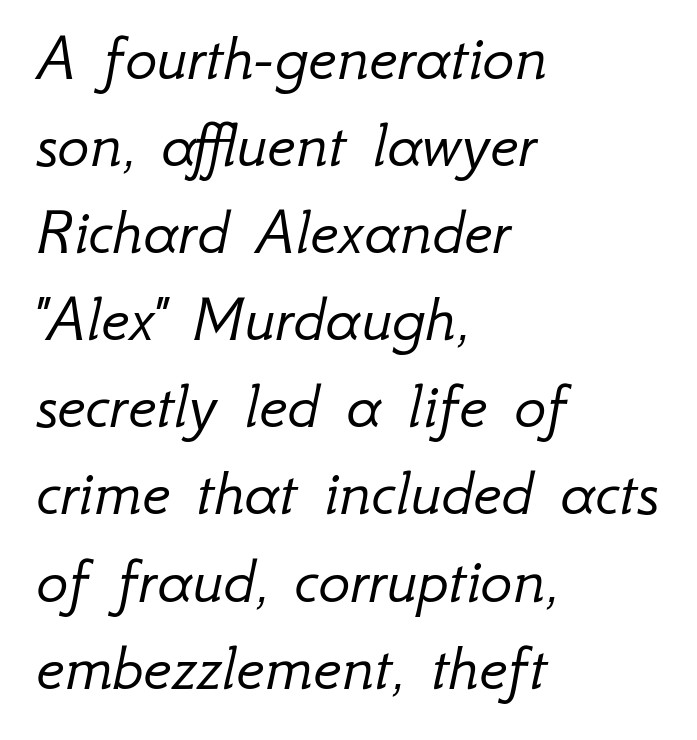
Honestly, the letter spacing is just normal — you wouldn't notice it. Any mark beneath the type? The region is blank. Vertical stems look standard width or narrower in stroke. A student would call this left alignment; a typographer would say flush left, rag right. Interline gaps are of average width in this sample.
